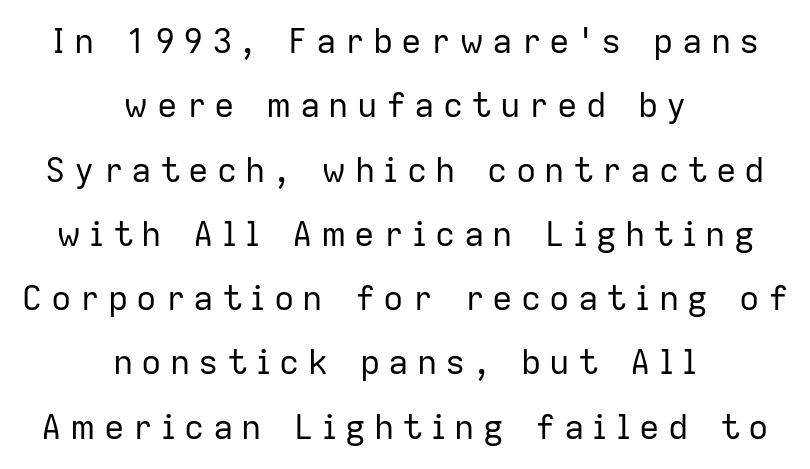
The image shows 34 px regular-weight sans-serif type, upright; set centered, line spacing 1.89x, unusually wide letter spacing (+0.24 em), not underlined; low stroke contrast and a medium x-height.
